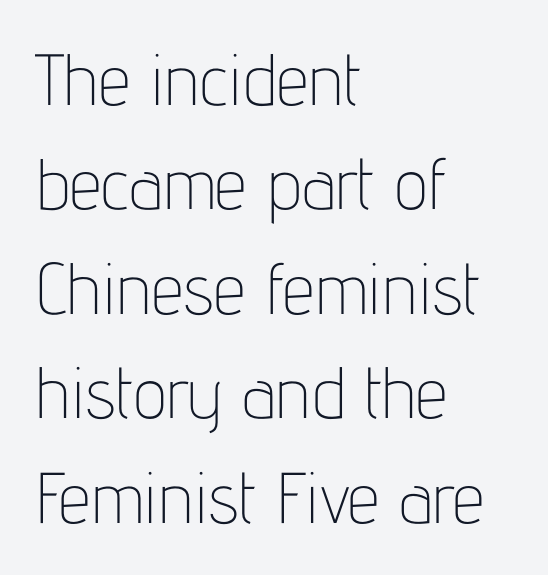
Caption: standard tracking, unaltered. Where is the straight margin? On the left. Think standard paragraph weight, or any step lighter than that. Quick note: underline off. Characters remain perfectly vertical along every line.
